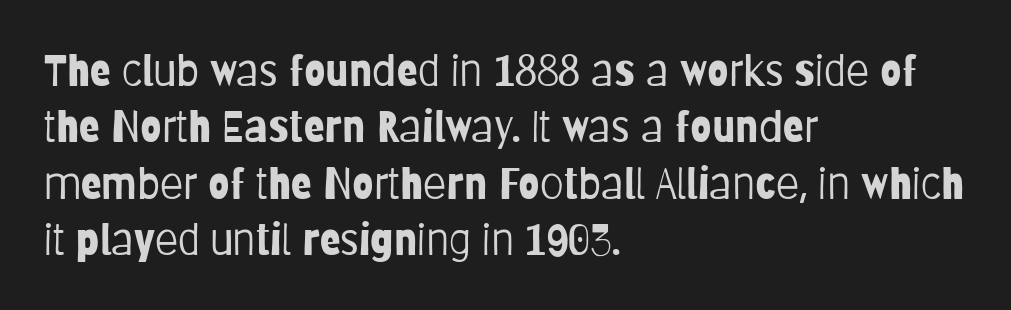
The image shows 43 px light, condensed sans-serif type, upright; set left-aligned, normal line spacing (1.31x), normal letter spacing, not underlined; low stroke contrast and a large x-height.
